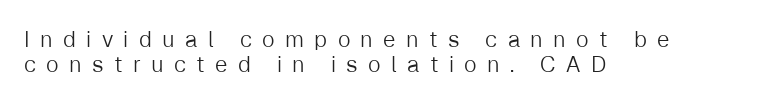
Alignment: flush left. Tightly led — the rows are bunched. Unlike italic type, these characters show no tilt at all. Weight: not bold — regular or lighter.
